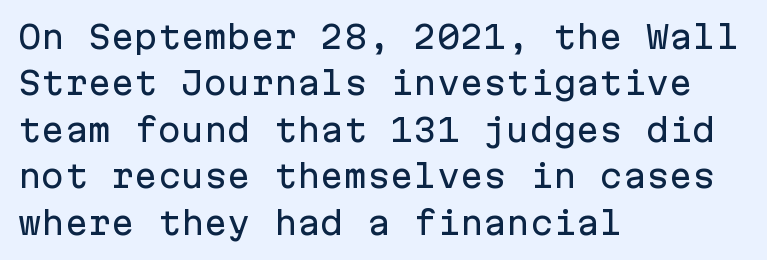
The image shows 31 px sans-serif type, upright, monospaced; set left-aligned, normal line spacing (1.5x), normal letter spacing, not underlined; low stroke contrast and a medium x-height.
